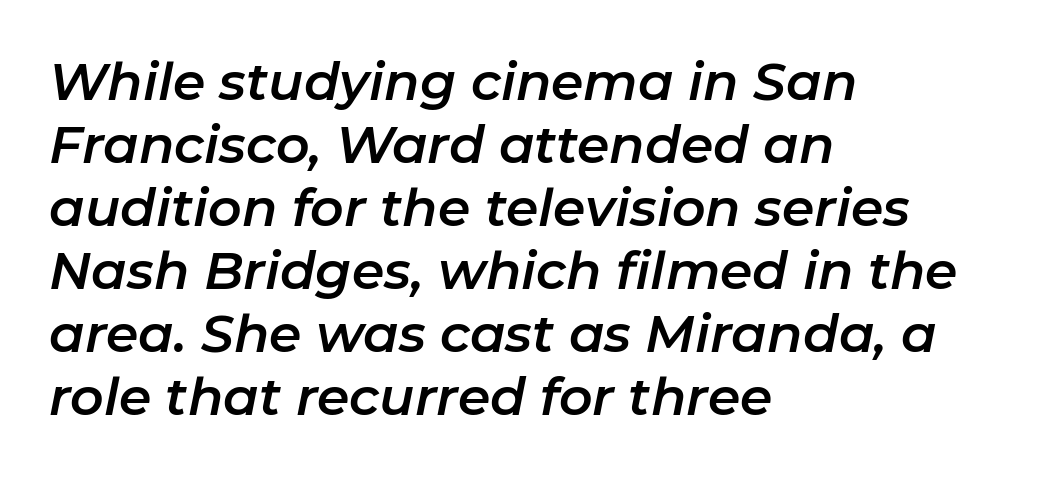
Is this a fixed-width face? No — the glyphs have proportional, varying widths. Plain, unruled lines of type. These lines keep a tight, regular rhythm from letter to letter. The lines are quadded left. It's the slanting kind of type.
